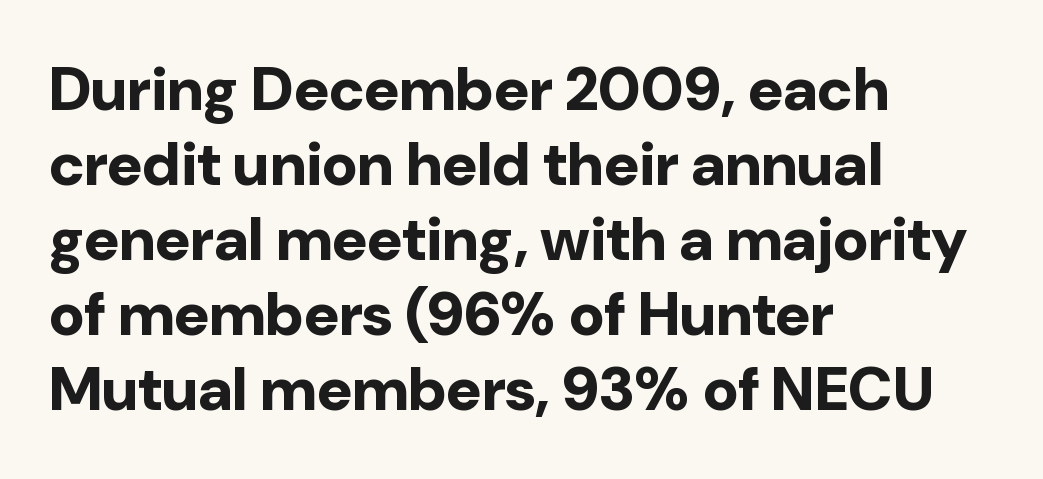
The image shows 61 px bold sans-serif type, upright; set left-aligned, line spacing 1.23x, normal letter spacing, not underlined; low stroke contrast and a medium x-height.
